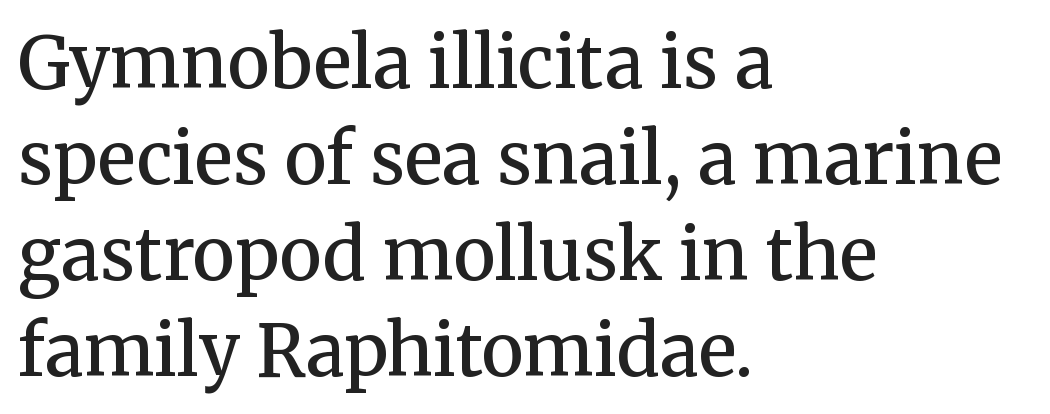
The sample has been set in demibold, a notch under bold. The line texture is even and compact thanks to regular tracking. No italicization has been applied; the sample stays upright. Quick note: underline off. What's the leading like? Ordinary, nothing unusual.
